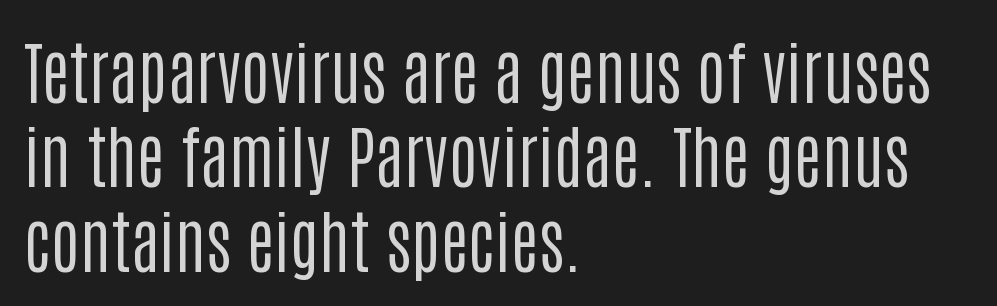
The words here are not underlined. These lines stack with their left ends in a neat column. The font is comparable to plain body text, perhaps lighter. The face used here is proportionally spaced, like ordinary book or web type. Every stem runs plumb, perpendicular to the baseline. The tracking reads as untouched default to a designer's eye.
